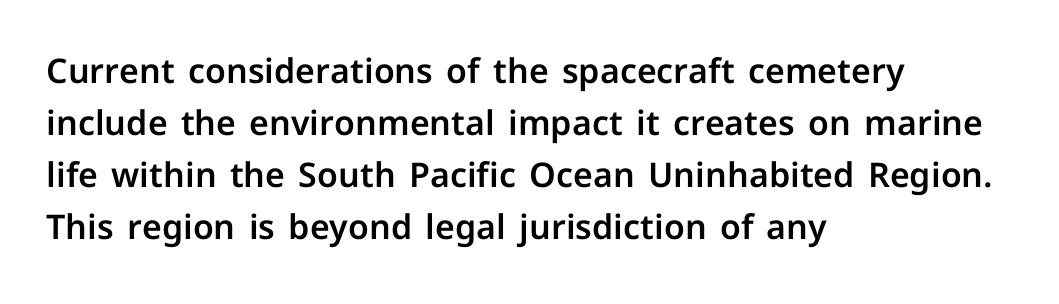
The rendering uses a moderate line-height, typical for paragraphs. A bare baseline throughout the passage. Classification — sans serif. Words appear dense and cohesive because spacing is normal. Reading down the block, your eye returns to a fixed left position each line.
